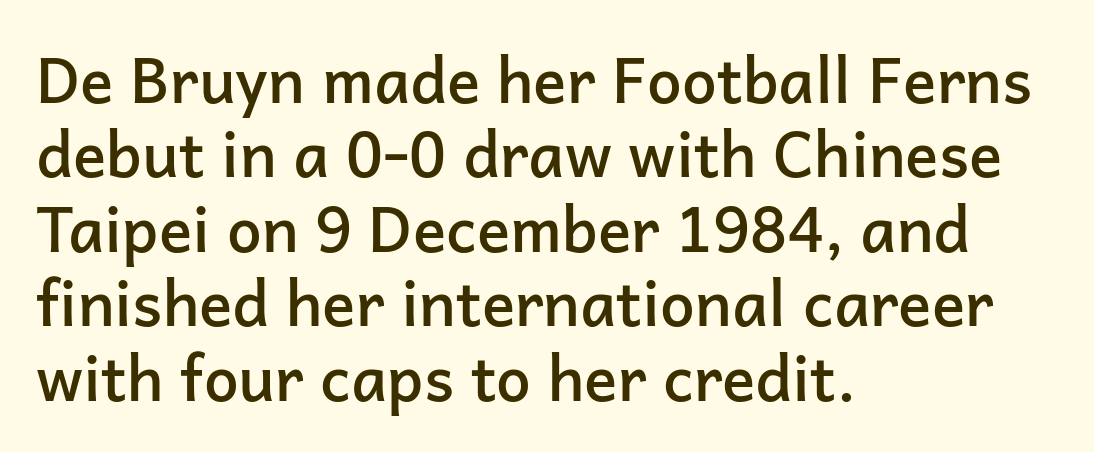
The image shows 62 px semibold sans-serif type, upright; set left-aligned, line spacing 1.2x, normal letter spacing, not underlined; low stroke contrast and a medium x-height.
